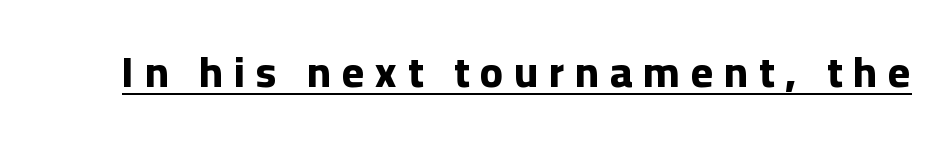
Q: Is the text bold? A: Yes.
Q: Is the text italic (slanted)? A: No, it is upright.
Q: Is the typeface a serif or a sans-serif typeface? A: Sans-serif.
Q: Is the text underlined? A: Yes.
Q: Is the spacing between letters normal or unusually wide? A: Unusually wide.
Q: Width (condensed, normal, or wide)? A: Normal.
Q: Stroke contrast? A: Low.
Q: x-height? A: Medium.
Q: Monospaced? A: No.
